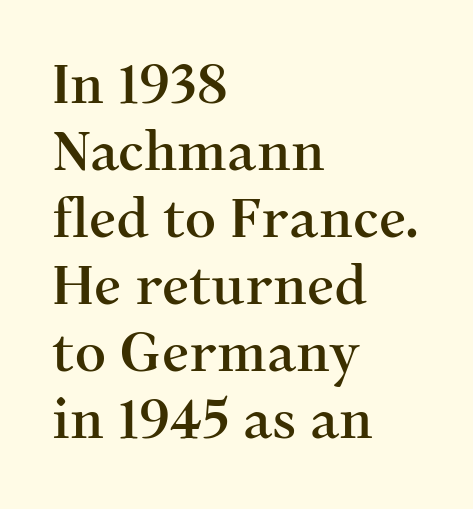
You could call the tracking neutral — neither tight nor loose. Does the copy run flush right? No — it runs flush left. Think of a printed novel: that variable character pitch is what you see here. Check under the words: just untouched page. Letterform terminals end in serifs throughout the passage.
